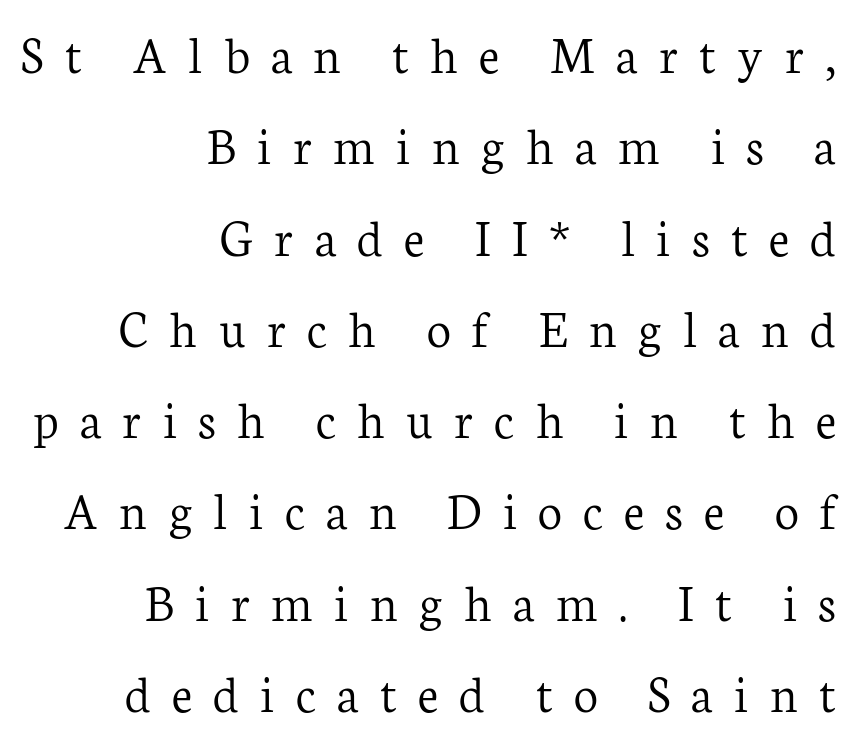
{"serif": "yes", "italic": "no", "bold": "no", "weight": "light", "width": "normal", "stroke_contrast": "low", "x_height": "medium", "monospaced": "no", "underline": "no", "align": "right", "line_spacing": "normal", "line_spacing_ratio": 1.69, "letter_spacing": "wide", "letter_spacing_em": 0.39, "glyph_px": 54}
